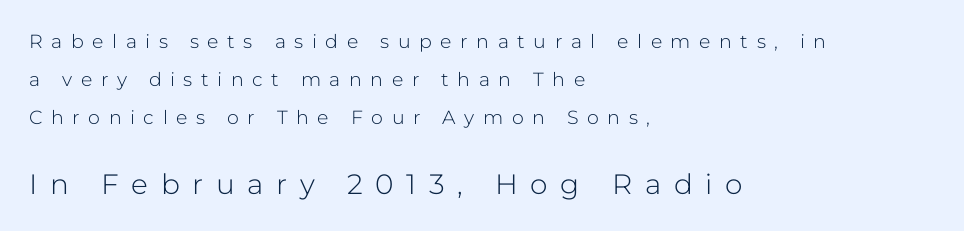
The words here are not underlined. I'd call this a sans setting — the letters go barefoot. Posture: vertical. Heft: none added — not bold. Inter-character spacing is expanded well beyond the font's built-in metrics. This sample has the flowing, uneven cadence of proportional lettering.
